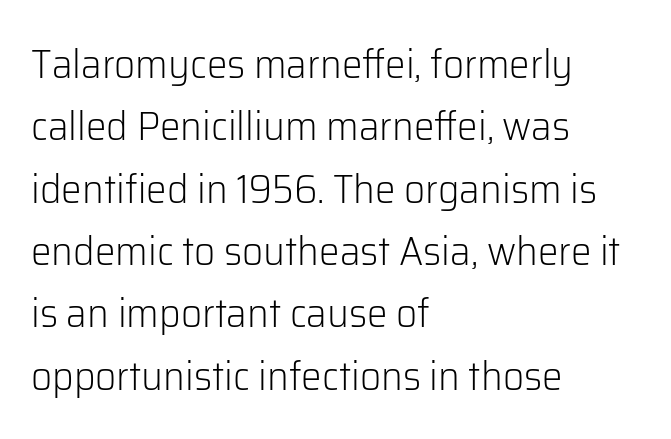
The image shows 41 px light sans-serif type, upright; set left-aligned, normal line spacing (1.52x), normal letter spacing, not underlined; low stroke contrast and a medium x-height.
